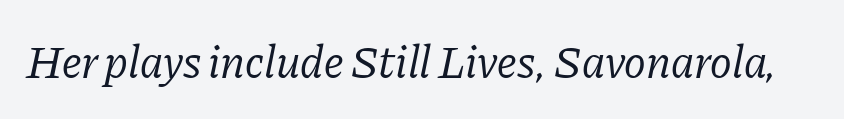
The image shows 46 px regular-weight serif type, italic (leaning right); set normal letter spacing, not underlined; low stroke contrast and a medium x-height.
